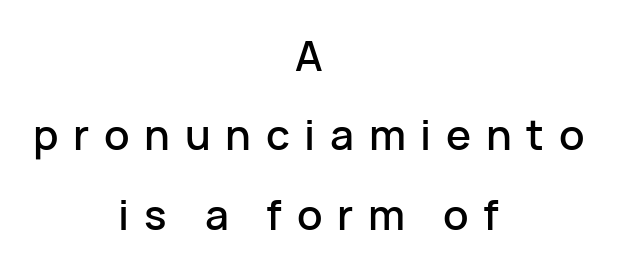
The image shows 42 px sans-serif type, upright; set centered, line spacing 1.89x, unusually wide letter spacing (+0.35 em), not underlined; low stroke contrast and a medium x-height.
